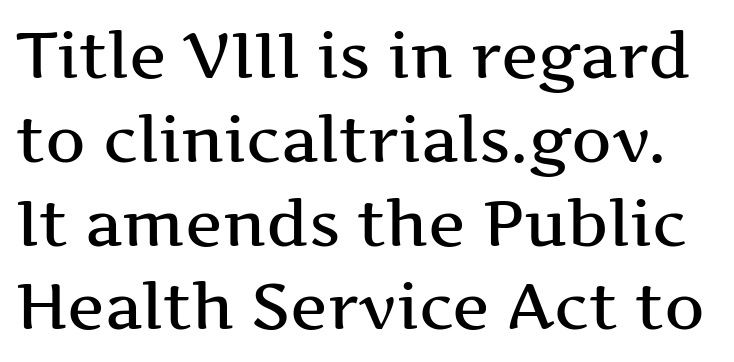
{"serif": "yes", "italic": "no", "width": "wide", "stroke_contrast": "medium", "x_height": "medium", "monospaced": "no", "underline": "no", "line_spacing": "normal", "line_spacing_ratio": 1.33, "letter_spacing": "normal", "letter_spacing_em": 0.0, "glyph_px": 63}
